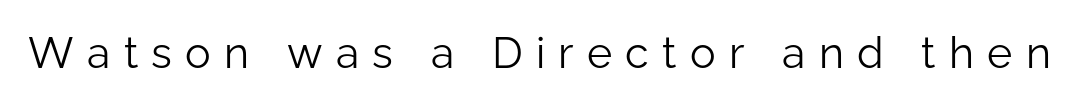
{"serif": "no", "italic": "no", "bold": "no", "weight": "light", "width": "normal", "stroke_contrast": "low", "x_height": "medium", "monospaced": "no", "underline": "no", "letter_spacing": "wide", "letter_spacing_em": 0.31, "glyph_px": 43}
